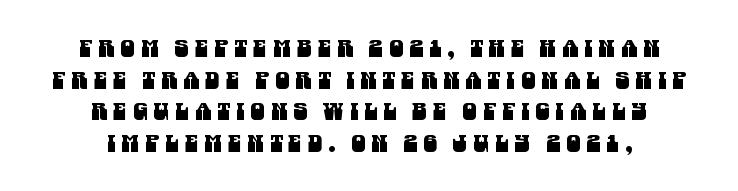
The image shows 23 px text type; set centered, normal line spacing (1.38x), unusually wide letter spacing (+0.27 em), not underlined.
